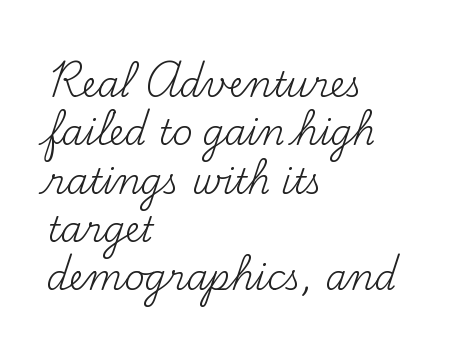
Q: Is the text bold? A: No.
Q: Is the text italic (slanted)? A: Yes.
Q: Is the typeface a serif or a sans-serif typeface? A: Serif.
Q: Is the text underlined? A: No.
Q: How is the paragraph aligned? A: Left-aligned.
Q: Is the spacing between letters normal or unusually wide? A: Normal.
Q: Is the spacing between lines tight, normal or loose? A: Normal.
Q: Width (condensed, normal, or wide)? A: Normal.
Q: Stroke contrast? A: Medium.
Q: x-height? A: Small.
Q: Monospaced? A: No.
